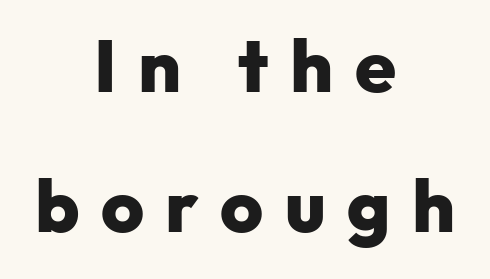
You can tell it's not italic because the verticals are truly vertical. Someone cranked the tracking dial way up on this one. In terms of letterform style, serifs are entirely absent. Strokes here are thick enough to call this a true bold. Is the block centered? Yes — each line is placed symmetrically about the middle.
